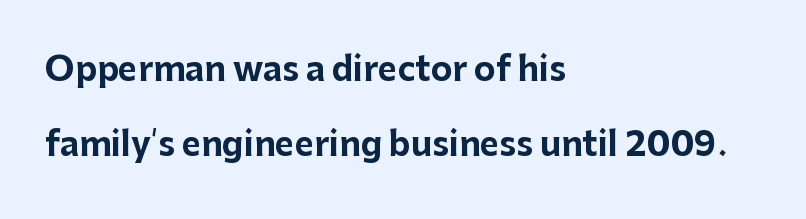
{"serif": "no", "italic": "no", "bold": "yes", "weight": "bold", "width": "normal", "stroke_contrast": "low", "x_height": "medium", "monospaced": "no", "underline": "no", "align": "left", "line_spacing": "loose", "line_spacing_ratio": 2.27, "letter_spacing": "normal", "letter_spacing_em": 0.0, "glyph_px": 33}
